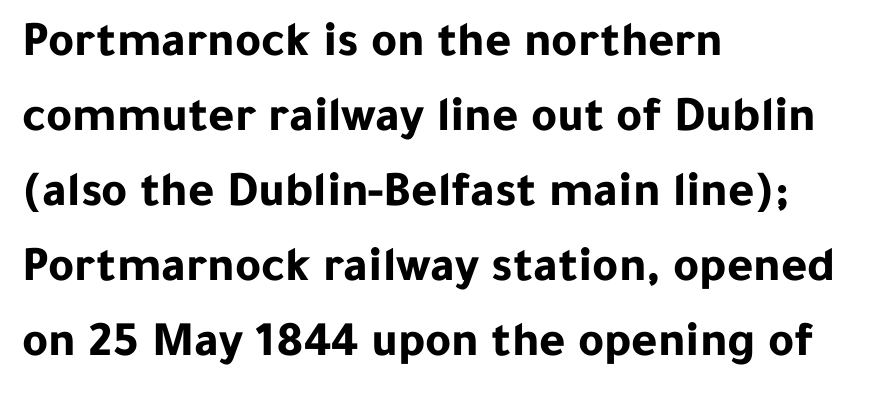
Plain, unruled lines of type. Horizontally, the lines are justified to the leading edge only. The letters sit at their default tracking, neither squeezed nor spread. The passage shown is typeset with a sans-serif family. You'd pick this weight for a headline — it's a proper bold. The passage shown is typed in a proportional face where columns would drift.
